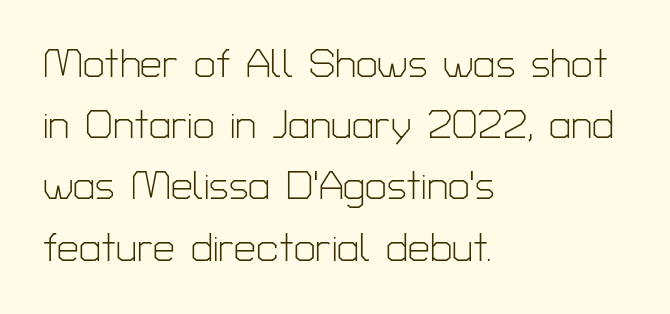
{"serif": "no", "italic": "no", "bold": "no", "weight": "light", "width": "normal", "stroke_contrast": "low", "x_height": "medium", "monospaced": "no", "underline": "no", "align": "left", "line_spacing": "normal", "line_spacing_ratio": 1.57, "letter_spacing": "normal", "letter_spacing_em": 0.0, "glyph_px": 39}
